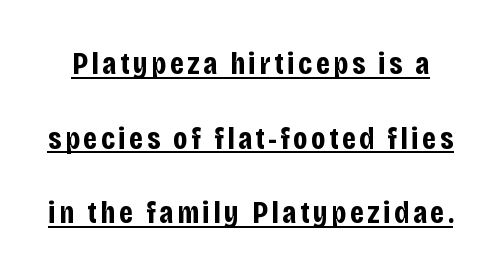
{"serif": "no", "italic": "no", "bold": "yes", "weight": "bold", "width": "condensed", "stroke_contrast": "low", "x_height": "large", "monospaced": "no", "underline": "yes", "line_spacing": "loose", "line_spacing_ratio": 2.33, "glyph_px": 32}
